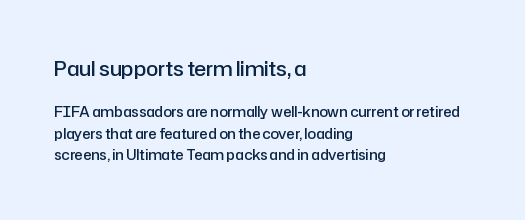
Stroke thickness is moderately raised; the sample reads as semibold. The initial chunk of copy outweighs the following chunk in type size. The space between consecutive lines is moderate. Is the letter spacing exaggerated? No — it looks like the ordinary default. One-word summary of the alignment: left.
